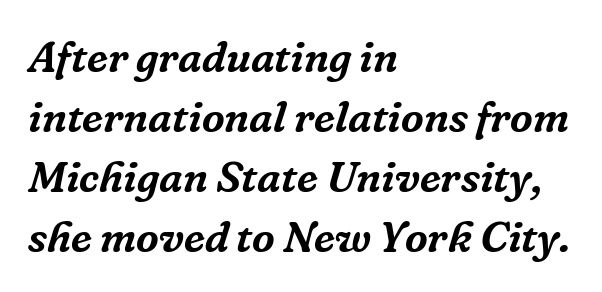
The image shows 44 px serif type, italic (leaning right); set left-aligned, normal line spacing (1.36x), normal letter spacing, not underlined; low stroke contrast and a medium x-height.
